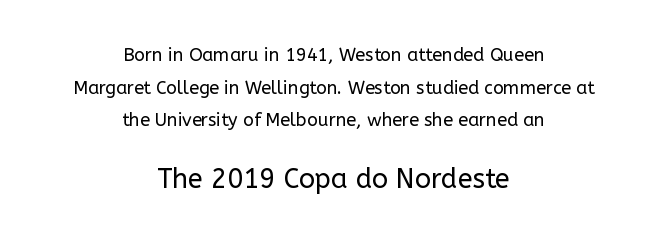
The image shows 27 px text type, upright; set centered, line spacing 1.81x, normal letter spacing, not underlined; the second (bottom) block is 1.5x larger.
